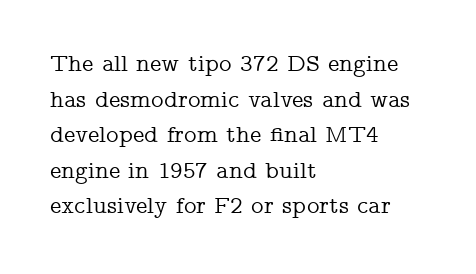
{"italic": "no", "underline": "no", "align": "left", "line_spacing": "normal", "line_spacing_ratio": 1.48, "letter_spacing": "normal", "letter_spacing_em": 0.0, "glyph_px": 24}
